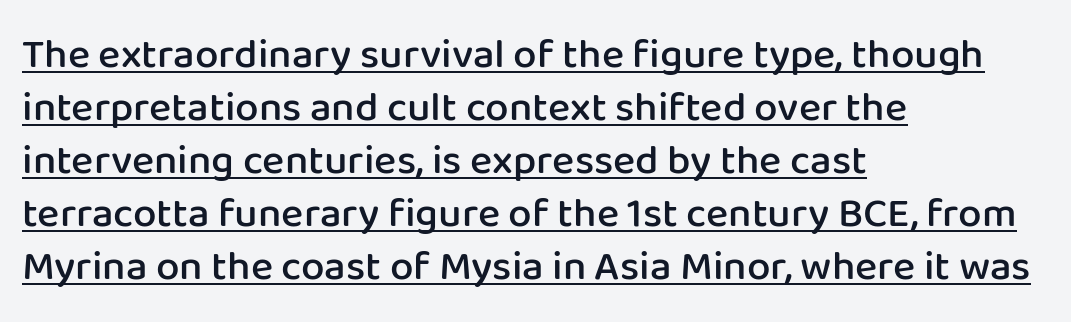
The image shows 42 px semibold sans-serif type, upright; set left-aligned, normal line spacing (1.26x), normal letter spacing, underlined; low stroke contrast and a medium x-height.
